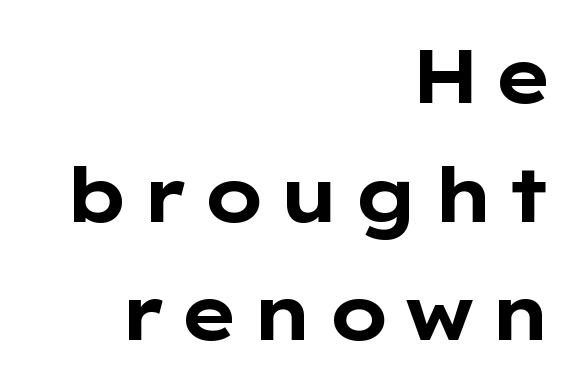
Q: Is the text bold? A: Yes.
Q: Is the text italic (slanted)? A: No, it is upright.
Q: Is the typeface a serif or a sans-serif typeface? A: Sans-serif.
Q: Is the text underlined? A: No.
Q: How is the paragraph aligned? A: Right-aligned.
Q: Is the spacing between lines tight, normal or loose? A: Normal.
Q: Width (condensed, normal, or wide)? A: Wide.
Q: Stroke contrast? A: Low.
Q: x-height? A: Medium.
Q: Monospaced? A: No.
